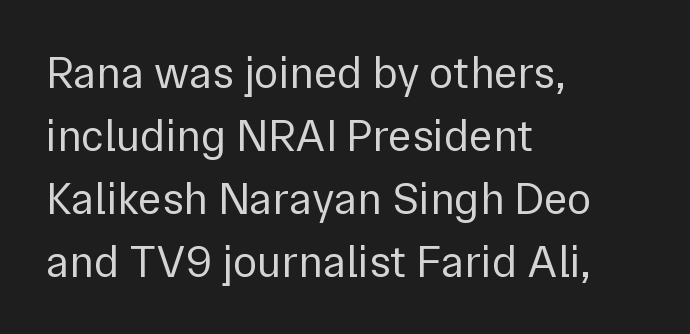
The image shows 45 px regular-weight sans-serif type, upright; set left-aligned, normal line spacing (1.4x), normal letter spacing, not underlined; low stroke contrast and a medium x-height.
